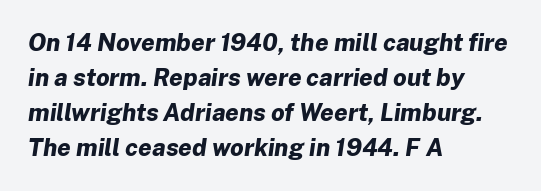
Chunky letters — that's bold for sure. The text block is weighted toward the left margin, trailing off unevenly rightward. Yep, that's italic — everything's leaning. Underline: absent.
